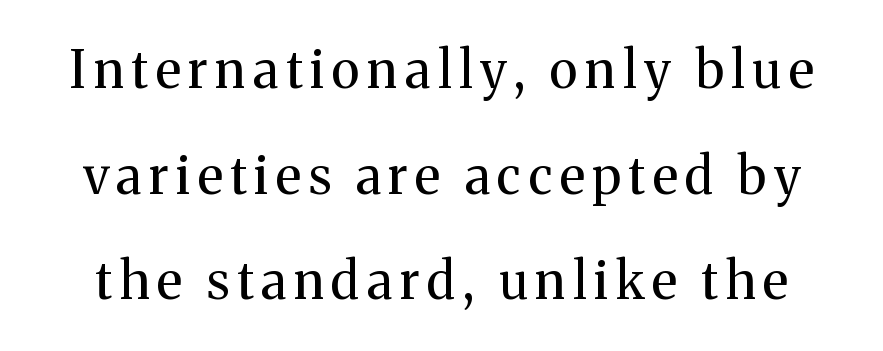
The image shows 51 px regular-weight serif type, upright; set loose line spacing (2.07x), not underlined; medium stroke contrast and a medium x-height.
